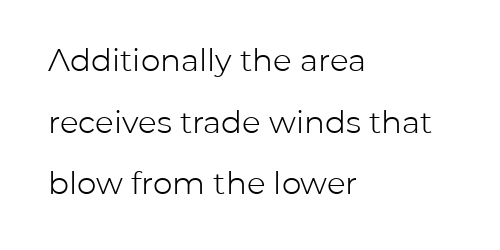
The lines are spread far apart with generous leading. Reading down the block, your eye returns to a fixed left position each line. This sample uses an upright cut, with every glyph sitting square on the baseline. This rendering features lettering with no underline. Default kerning and tracking; the words read as compact shapes.
